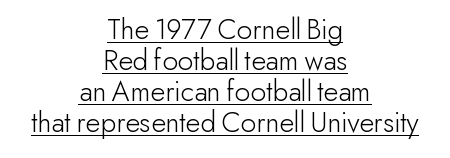
Leading is clearly below the norm, producing a dense column. No italicization has been applied; the sample stays upright. No feet cap the strokes, marking this as sans-serif type. Neither beginnings nor endings align; midpoints do.
